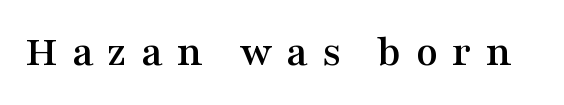
{"serif": "yes", "italic": "no", "width": "wide", "stroke_contrast": "medium", "x_height": "medium", "monospaced": "no", "underline": "no", "letter_spacing": "wide", "letter_spacing_em": 0.31, "glyph_px": 45}
